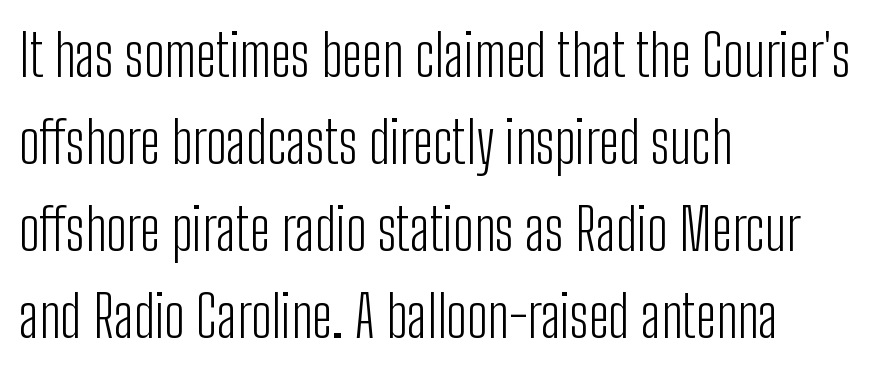
The horizontal fit of the characters is conventional and even. Proportional: the letters do not fall into vertical columns. Regarding serifs, this sample does without them. If you drew a line through each stem, it would be perfectly vertical. The strokes are not fattened; the text isn't bold.
